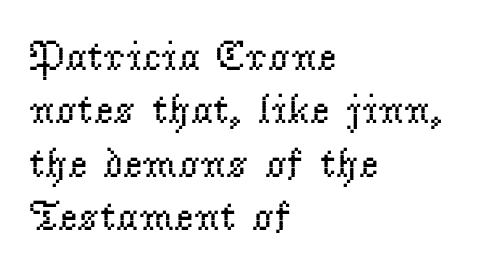
Q: Is the text bold? A: No.
Q: Is the text italic (slanted)? A: No, it is upright.
Q: Is the typeface a serif or a sans-serif typeface? A: Serif.
Q: Is the text underlined? A: No.
Q: How is the paragraph aligned? A: Left-aligned.
Q: Is the spacing between letters normal or unusually wide? A: Normal.
Q: Is the spacing between lines tight, normal or loose? A: Normal.
Q: Width (condensed, normal, or wide)? A: Normal.
Q: Stroke contrast? A: Low.
Q: x-height? A: Small.
Q: Monospaced? A: No.
